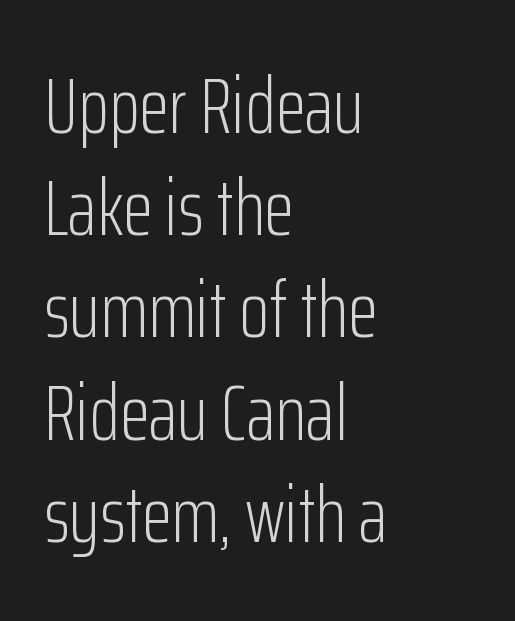
Q: Is the text bold? A: No.
Q: Is the text italic (slanted)? A: No, it is upright.
Q: Is the typeface a serif or a sans-serif typeface? A: Sans-serif.
Q: Is the text underlined? A: No.
Q: How is the paragraph aligned? A: Left-aligned.
Q: Is the spacing between letters normal or unusually wide? A: Normal.
Q: Is the spacing between lines tight, normal or loose? A: Normal.
Q: Width (condensed, normal, or wide)? A: Condensed.
Q: Stroke contrast? A: Low.
Q: x-height? A: Medium.
Q: Monospaced? A: No.
